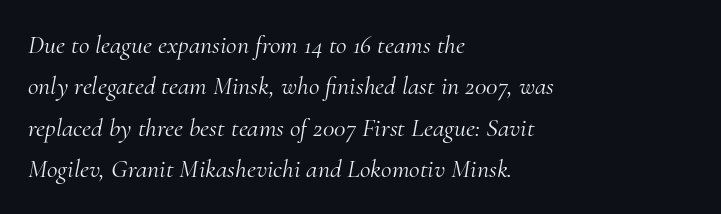
Horizontal bands of white between lines are of average thickness. Has an underline been added? It has not. The ragged edge is on the right, which tells us the setting is flush left. The rendering keeps characters at their native spacing. The axis of the letterforms is tilted away from vertical. Heft: none added — not bold.
